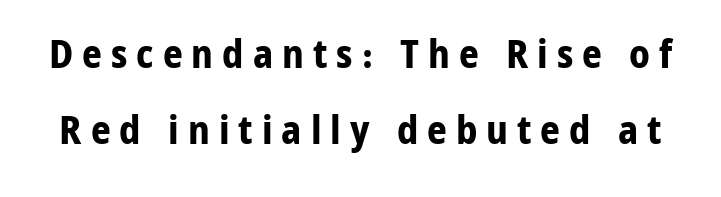
Beneath every word, the page is bare. Heavy-handed strokes throughout: this text is bold. Character widths vary here, with narrow letters taking less room than wide ones. The letters stand upright; this is a roman face. Horizontal bands of white between lines are thick stripes. The type is letterspaced generously, with wide tracking.
